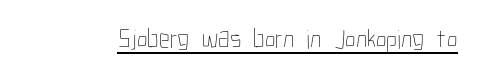
The image shows 27 px text type, upright; set normal letter spacing, underlined.
